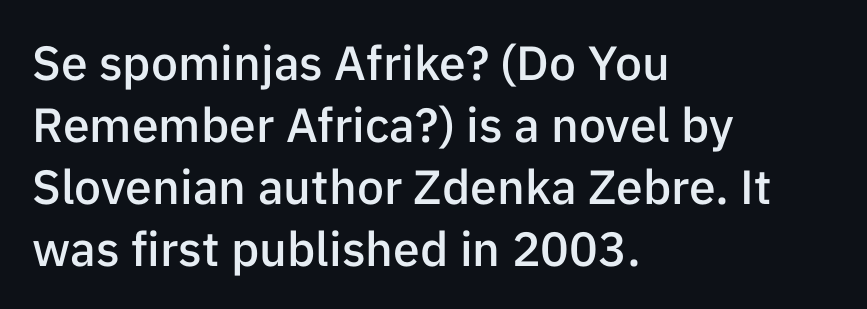
Are there feet on the stems? There aren't — it's a sans. Designer's note — italics off, roman on. Students, note that the glyphs here touch the page at normal intervals. You could not count columns in this text — the font is proportionally spaced. Line spacing here is normal.
